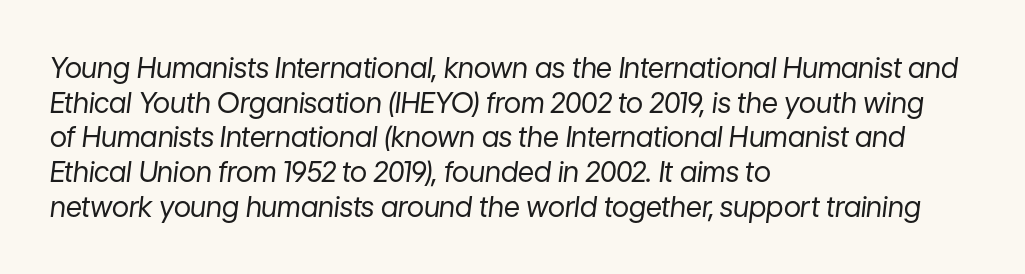
The image shows 28 px regular-weight type, italic (leaning right); set left-aligned, line spacing 1.24x, normal letter spacing, not underlined; low stroke contrast and a medium x-height.
